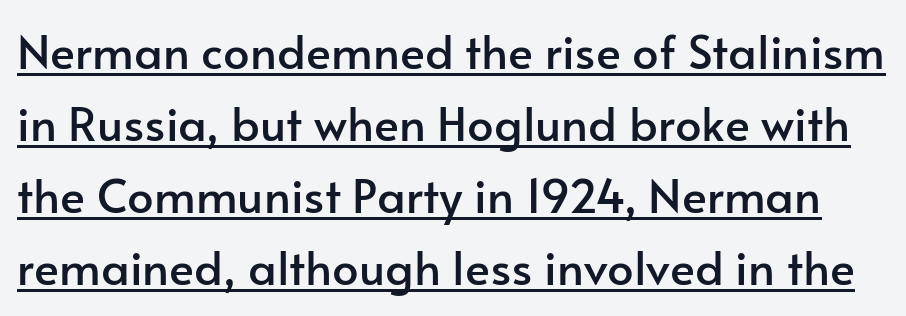
The line-height multiplier appears to be the usual default. The rendering uses the underline text-decoration. This sample uses plain, unmodified letter spacing. Varying glyph widths throughout — classic text-font behaviour. Is this a sans? Yes — the strokes have no serifs.
